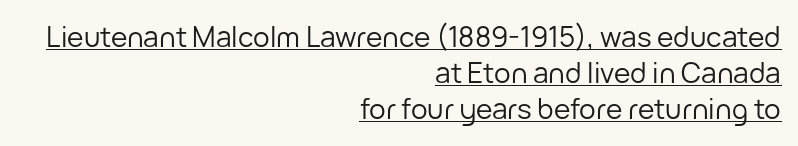
Looks like someone drew a line under every word here. A typesetter would call this zero additional tracking. Note the varied advance widths — an 'i' is clearly narrower than an 'm'. The weight would be labelled regular, book, light, or lighter still. Vertical spacing — default.
